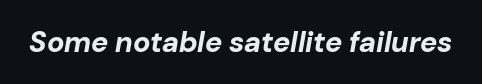
The image shows 29 px bold type, italic (leaning right); set normal letter spacing, not underlined; low stroke contrast and a medium x-height.
